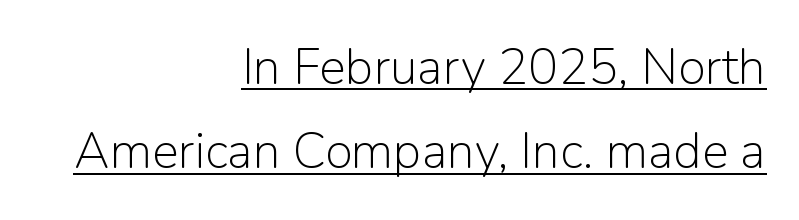
Q: Is the text bold? A: No.
Q: Is the text italic (slanted)? A: No, it is upright.
Q: Is the typeface a serif or a sans-serif typeface? A: Sans-serif.
Q: Is the text underlined? A: Yes.
Q: How is the paragraph aligned? A: Right-aligned.
Q: Is the spacing between letters normal or unusually wide? A: Normal.
Q: Is the spacing between lines tight, normal or loose? A: Normal.
Q: Width (condensed, normal, or wide)? A: Normal.
Q: Stroke contrast? A: Low.
Q: x-height? A: Medium.
Q: Monospaced? A: No.
